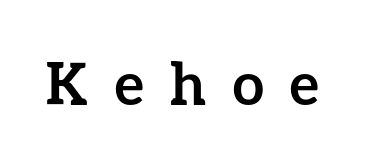
{"italic": "no", "bold": "yes", "weight": "semibold", "width": "normal", "stroke_contrast": "low", "x_height": "medium", "monospaced": "no", "underline": "no", "letter_spacing": "wide", "letter_spacing_em": 0.47, "glyph_px": 57}
